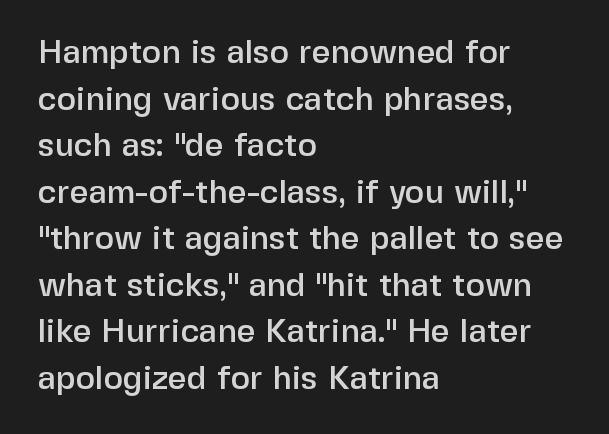
The image shows 33 px sans-serif type, upright; set left-aligned, normal line spacing (1.41x), normal letter spacing, not underlined; low stroke contrast and a medium x-height.
